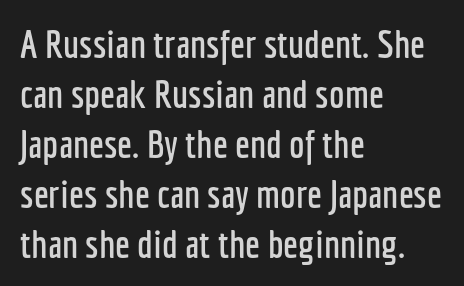
{"serif": "no", "italic": "no", "width": "condensed", "stroke_contrast": "low", "x_height": "medium", "monospaced": "no", "underline": "no", "align": "left", "line_spacing": "normal", "line_spacing_ratio": 1.28, "letter_spacing": "normal", "letter_spacing_em": 0.0, "glyph_px": 39}
